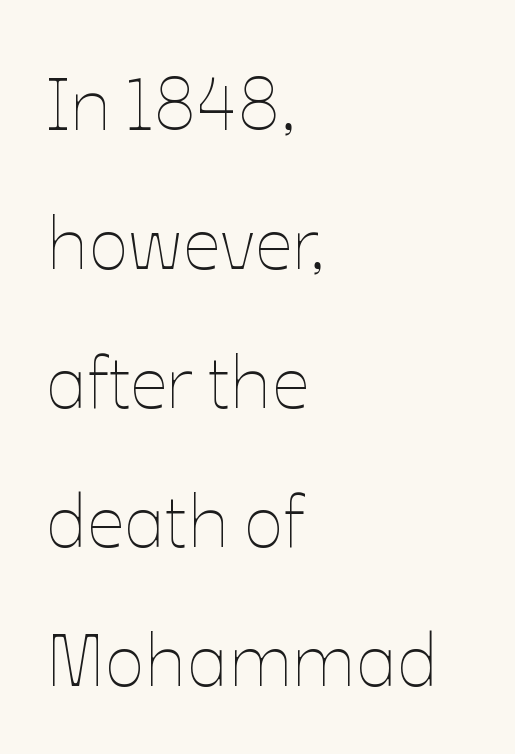
{"italic": "no", "bold": "no", "weight": "thin", "width": "normal", "stroke_contrast": "low", "x_height": "medium", "monospaced": "no", "underline": "no", "align": "left", "line_spacing_ratio": 1.88, "letter_spacing": "normal", "letter_spacing_em": 0.0, "glyph_px": 74}
